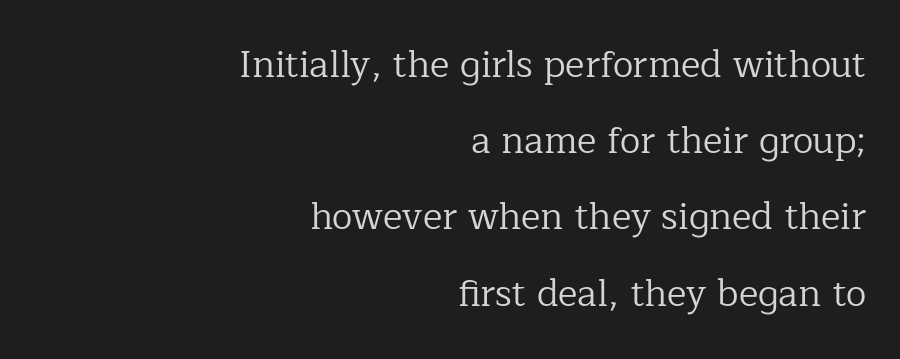
The image shows 37 px regular-weight serif type, upright; set right-aligned, loose line spacing (2.06x), normal letter spacing, not underlined; low stroke contrast and a medium x-height.
